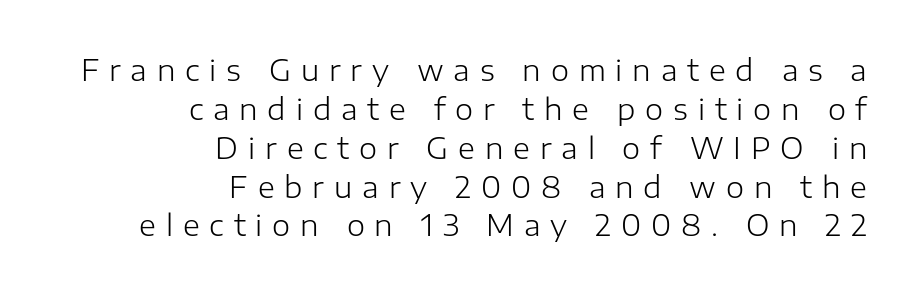
{"serif": "no", "italic": "no", "bold": "no", "weight": "light", "width": "normal", "stroke_contrast": "low", "x_height": "medium", "monospaced": "no", "underline": "no", "align": "right", "line_spacing": "normal", "line_spacing_ratio": 1.34, "letter_spacing": "wide", "letter_spacing_em": 0.34, "glyph_px": 29}
